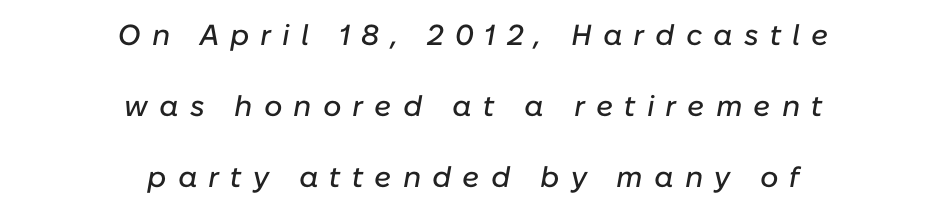
The image shows 29 px text type, italic (leaning right); set centered, loose line spacing (2.45x), unusually wide letter spacing (+0.38 em), not underlined; low stroke contrast and a medium x-height.
